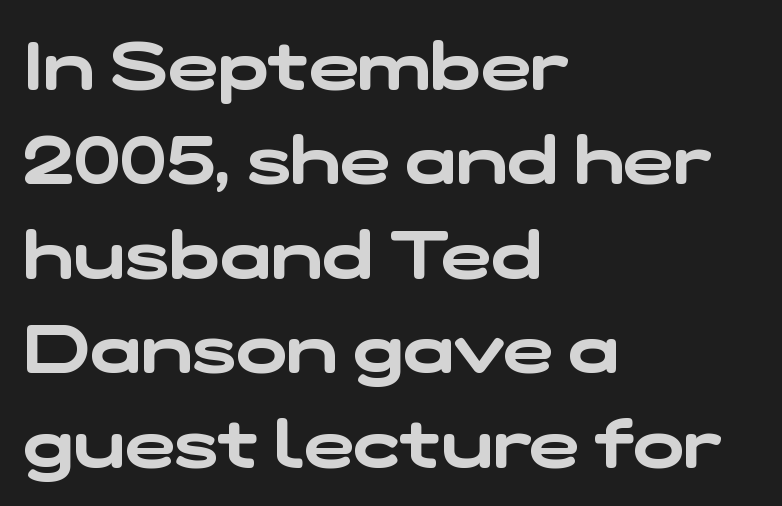
Q: Is the typeface a serif or a sans-serif typeface? A: Sans-serif.
Q: Is the text underlined? A: No.
Q: How is the paragraph aligned? A: Left-aligned.
Q: Is the spacing between letters normal or unusually wide? A: Normal.
Q: Is the spacing between lines tight, normal or loose? A: Normal.
Q: Width (condensed, normal, or wide)? A: Wide.
Q: Stroke contrast? A: Low.
Q: x-height? A: Medium.
Q: Monospaced? A: No.
